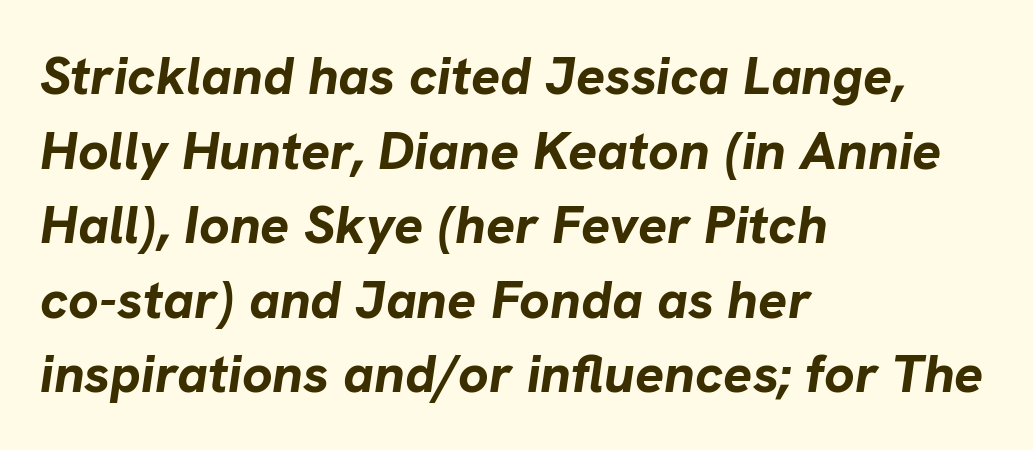
{"italic": "yes", "lean": "right", "slant_degrees": 8, "bold": "yes", "weight": "bold", "width": "normal", "stroke_contrast": "low", "x_height": "medium", "monospaced": "no", "underline": "no", "align": "left", "line_spacing": "normal", "line_spacing_ratio": 1.38, "letter_spacing": "normal", "letter_spacing_em": 0.0, "glyph_px": 54}
